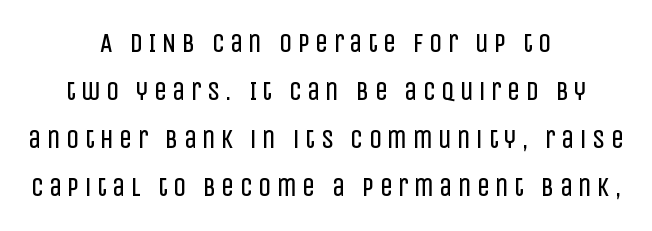
{"italic": "no", "bold": "no", "underline": "no", "align": "center", "line_spacing_ratio": 1.84, "letter_spacing": "wide", "letter_spacing_em": 0.21, "glyph_px": 26}
